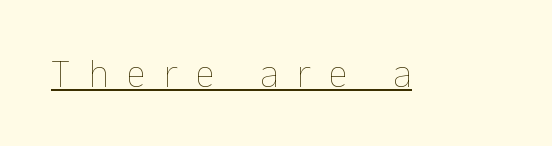
The string is rendered with underlining switched on. Ascenders rise straight up at ninety degrees. There is plenty of visible air inserted between adjacent glyphs. Stroke thickness stays within the range of a standard reading face or lighter. The rendering uses natural spacing where letterforms have individual widths.
